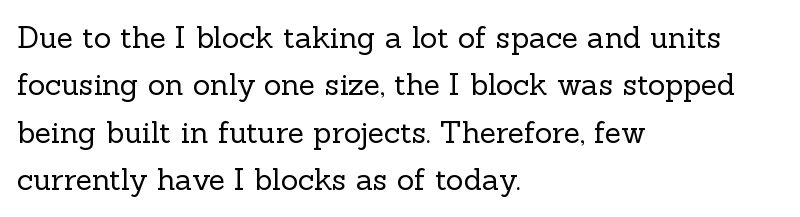
{"serif": "yes", "italic": "no", "bold": "no", "weight": "regular", "width": "normal", "x_height": "medium", "monospaced": "no", "underline": "no", "align": "left", "line_spacing": "normal", "line_spacing_ratio": 1.58, "letter_spacing": "normal", "letter_spacing_em": 0.0, "glyph_px": 30}
